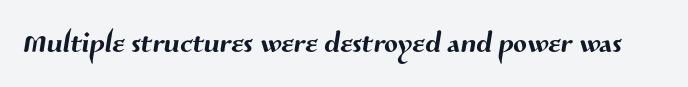
You can tell from the bare stems that sans-serif type was used. A bare baseline throughout the passage. Observe the ordinary spacing: letters are neighbours, not strangers. Proportional: the letters do not fall into vertical columns.
